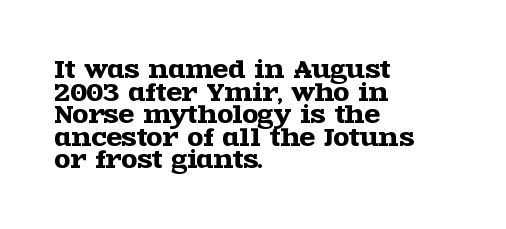
Q: Is the text italic (slanted)? A: No, it is upright.
Q: Is the text underlined? A: No.
Q: How is the paragraph aligned? A: Left-aligned.
Q: Is the spacing between letters normal or unusually wide? A: Normal.
Q: Is the spacing between lines tight, normal or loose? A: Tight.
